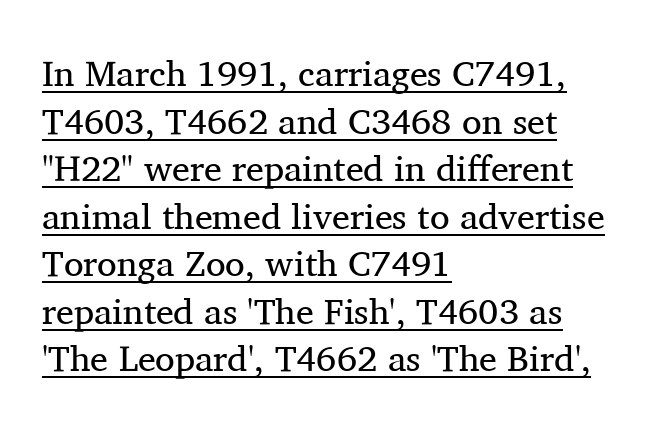
Q: Is the text bold? A: No.
Q: Is the text italic (slanted)? A: No, it is upright.
Q: Is the typeface a serif or a sans-serif typeface? A: Serif.
Q: Is the text underlined? A: Yes.
Q: How is the paragraph aligned? A: Left-aligned.
Q: Is the spacing between letters normal or unusually wide? A: Normal.
Q: Is the spacing between lines tight, normal or loose? A: Normal.
Q: Width (condensed, normal, or wide)? A: Normal.
Q: Stroke contrast? A: Medium.
Q: x-height? A: Medium.
Q: Monospaced? A: No.
